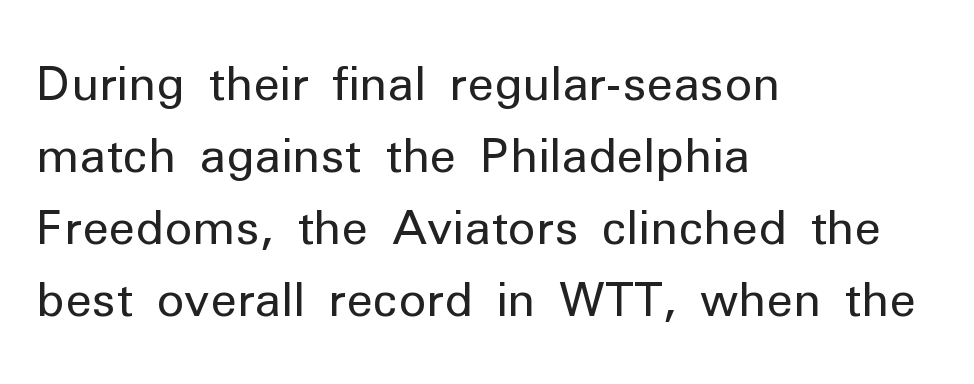
{"serif": "no", "italic": "no", "bold": "no", "weight": "regular", "width": "normal", "stroke_contrast": "low", "x_height": "medium", "monospaced": "no", "underline": "no", "align": "left", "line_spacing": "normal", "line_spacing_ratio": 1.53, "letter_spacing": "normal", "letter_spacing_em": 0.0, "glyph_px": 47}
